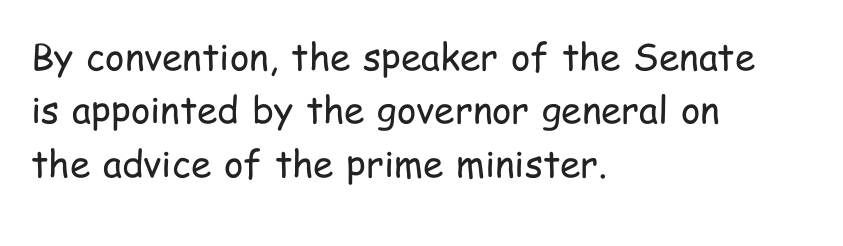
Q: Is the text bold? A: No.
Q: Is the text italic (slanted)? A: No, it is upright.
Q: Is the typeface a serif or a sans-serif typeface? A: Sans-serif.
Q: Is the text underlined? A: No.
Q: How is the paragraph aligned? A: Left-aligned.
Q: Is the spacing between letters normal or unusually wide? A: Normal.
Q: Is the spacing between lines tight, normal or loose? A: Normal.
Q: Width (condensed, normal, or wide)? A: Condensed.
Q: Stroke contrast? A: Low.
Q: x-height? A: Medium.
Q: Monospaced? A: No.
